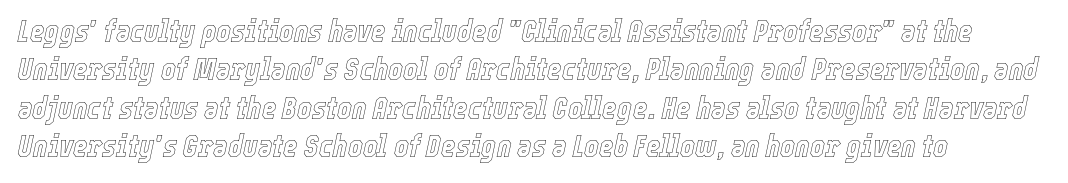
The image shows 31 px condensed type, italic (leaning right); set line spacing 1.24x, normal letter spacing, not underlined; a medium x-height.
